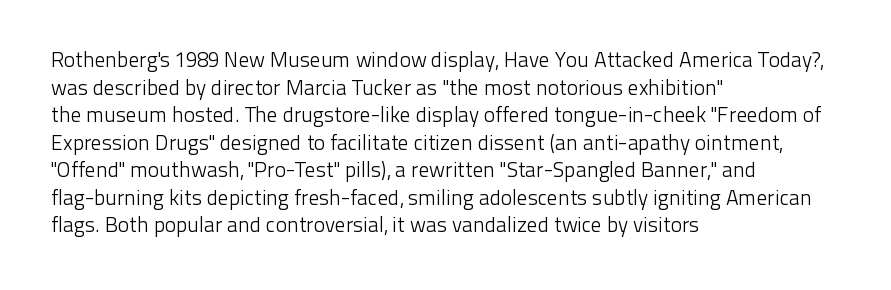
Teacher's note: observe the even left margin — that is flush-left alignment. The line texture is even and compact thanks to regular tracking. The lettering stays uniformly vertical, giving the passage a roman look. The baseline area is clear.
